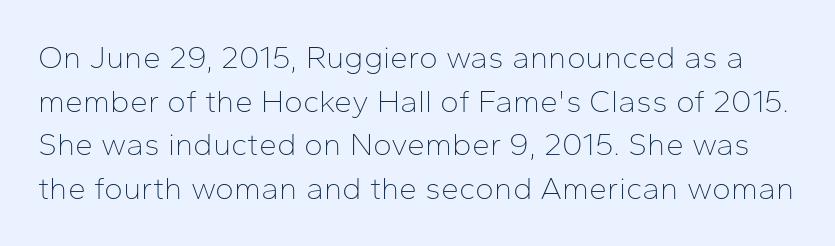
{"serif": "no", "italic": "no", "bold": "no", "weight": "thin", "width": "normal", "stroke_contrast": "low", "x_height": "medium", "monospaced": "no", "underline": "no", "line_spacing": "normal", "line_spacing_ratio": 1.36, "letter_spacing": "normal", "letter_spacing_em": 0.0, "glyph_px": 32}
